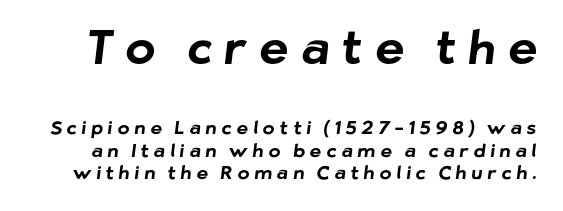
The image shows 45 px bold sans-serif type; set normal line spacing (1.25x), unusually wide letter spacing (+0.28 em), not underlined; the first (top) block is 2.5x larger; low stroke contrast and a medium x-height.
